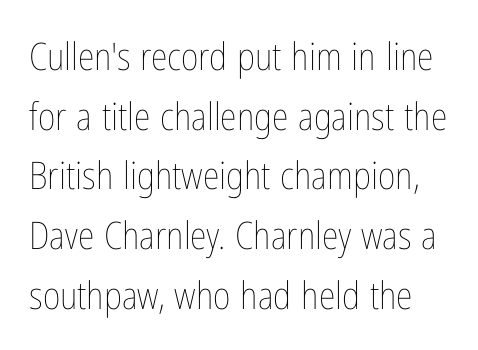
{"italic": "no", "bold": "no", "weight": "thin", "width": "condensed", "stroke_contrast": "low", "x_height": "medium", "monospaced": "no", "underline": "no", "line_spacing": "normal", "line_spacing_ratio": 1.57, "letter_spacing": "normal", "letter_spacing_em": 0.0, "glyph_px": 38}
